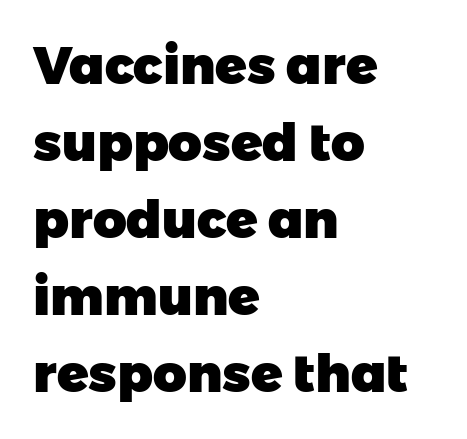
{"serif": "no", "bold": "yes", "weight": "heavy", "width": "normal", "stroke_contrast": "low", "x_height": "medium", "monospaced": "no", "underline": "no", "align": "left", "line_spacing": "normal", "line_spacing_ratio": 1.48, "letter_spacing": "normal", "letter_spacing_em": 0.0, "glyph_px": 52}
